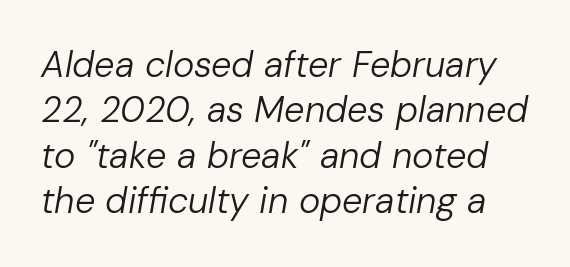
This sample uses plain, unmodified letter spacing. Stem width sits at or under what a default text font uses. The passage shown is not underscored anywhere. The passage shown stacks its lines at a standard gap. Here the designer chose a conventional face with non-uniform glyph widths.
